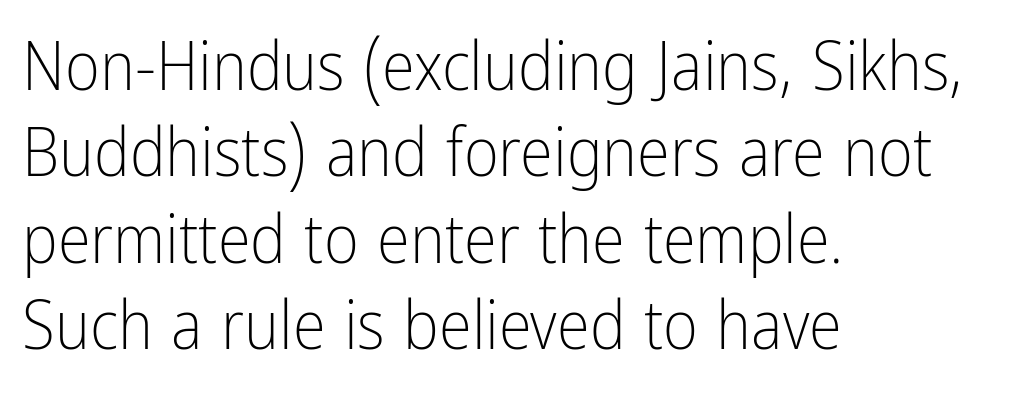
The space between consecutive lines is moderate. The passage shown has conventional tracking throughout. The passage shown is not underscored anywhere. Letters have the restrained weight of plain body copy at most.
